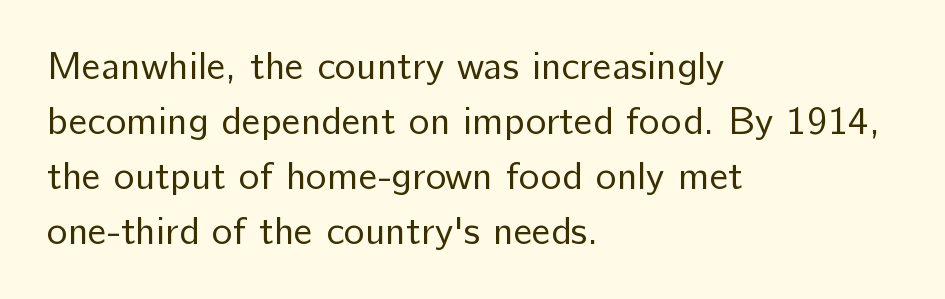
The image shows 39 px regular-weight sans-serif type, upright; set left-aligned, normal line spacing (1.41x), normal letter spacing, not underlined; low stroke contrast and a medium x-height.
